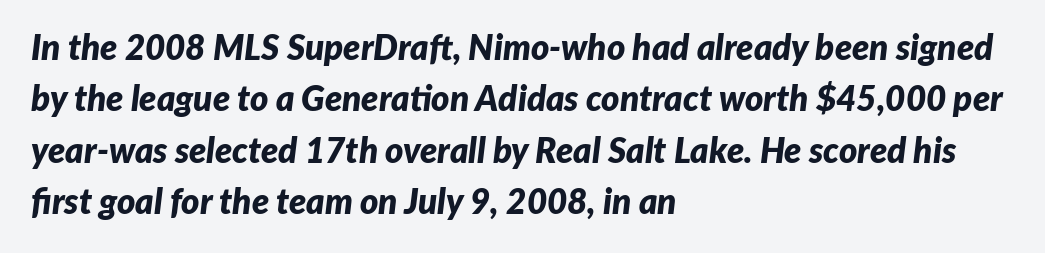
Q: Is the text bold? A: Yes.
Q: Is the text italic (slanted)? A: Yes, it leans right by about 7 degrees.
Q: Is the text underlined? A: No.
Q: How is the paragraph aligned? A: Left-aligned.
Q: Is the spacing between letters normal or unusually wide? A: Normal.
Q: Is the spacing between lines tight, normal or loose? A: Normal.
Q: Width (condensed, normal, or wide)? A: Normal.
Q: Stroke contrast? A: Low.
Q: x-height? A: Medium.
Q: Monospaced? A: No.
